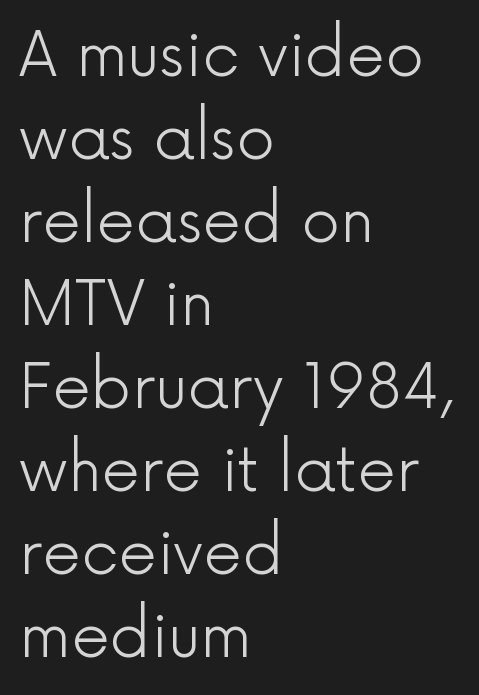
Q: Is the text bold? A: No.
Q: Is the text italic (slanted)? A: No, it is upright.
Q: Is the typeface a serif or a sans-serif typeface? A: Sans-serif.
Q: Is the text underlined? A: No.
Q: How is the paragraph aligned? A: Left-aligned.
Q: Is the spacing between letters normal or unusually wide? A: Normal.
Q: Is the spacing between lines tight, normal or loose? A: Normal.
Q: Width (condensed, normal, or wide)? A: Normal.
Q: x-height? A: Medium.
Q: Monospaced? A: No.
